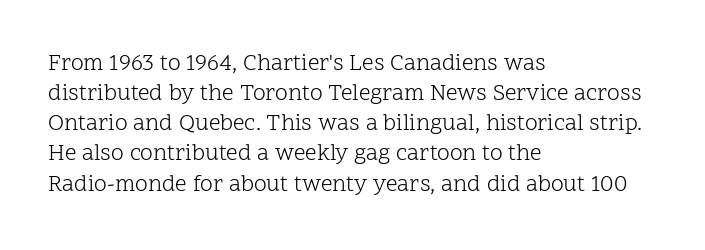
{"italic": "no", "bold": "no", "underline": "no", "align": "left", "line_spacing": "normal", "line_spacing_ratio": 1.31, "letter_spacing": "normal", "letter_spacing_em": 0.0, "glyph_px": 23}
